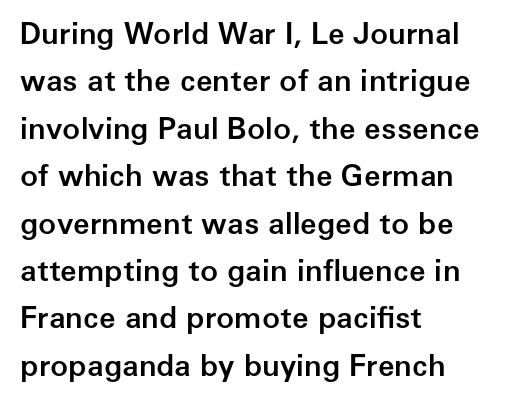
Q: Is the text bold? A: Semi-bold.
Q: Is the text italic (slanted)? A: No, it is upright.
Q: Is the typeface a serif or a sans-serif typeface? A: Sans-serif.
Q: Is the text underlined? A: No.
Q: How is the paragraph aligned? A: Left-aligned.
Q: Is the spacing between letters normal or unusually wide? A: Normal.
Q: Is the spacing between lines tight, normal or loose? A: Normal.
Q: Width (condensed, normal, or wide)? A: Normal.
Q: Stroke contrast? A: Low.
Q: x-height? A: Medium.
Q: Monospaced? A: No.
